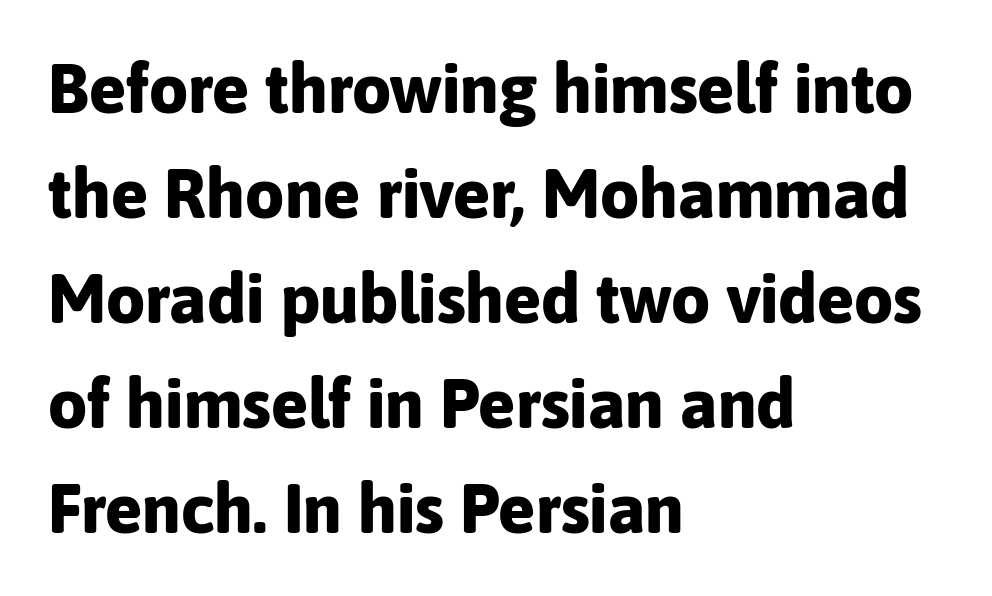
Q: Is the text bold? A: Yes.
Q: Is the text italic (slanted)? A: No, it is upright.
Q: Is the typeface a serif or a sans-serif typeface? A: Sans-serif.
Q: Is the text underlined? A: No.
Q: How is the paragraph aligned? A: Left-aligned.
Q: Is the spacing between letters normal or unusually wide? A: Normal.
Q: Is the spacing between lines tight, normal or loose? A: Normal.
Q: Width (condensed, normal, or wide)? A: Normal.
Q: Stroke contrast? A: Low.
Q: x-height? A: Medium.
Q: Monospaced? A: No.
